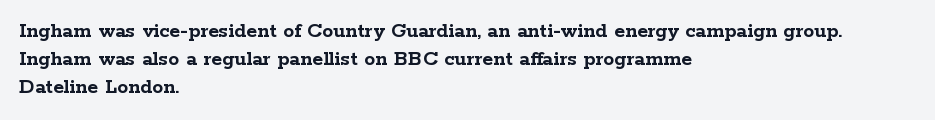
{"italic": "no", "bold": "yes", "underline": "no", "align": "left", "line_spacing": "normal", "line_spacing_ratio": 1.27, "letter_spacing": "normal", "letter_spacing_em": 0.0, "glyph_px": 22}
